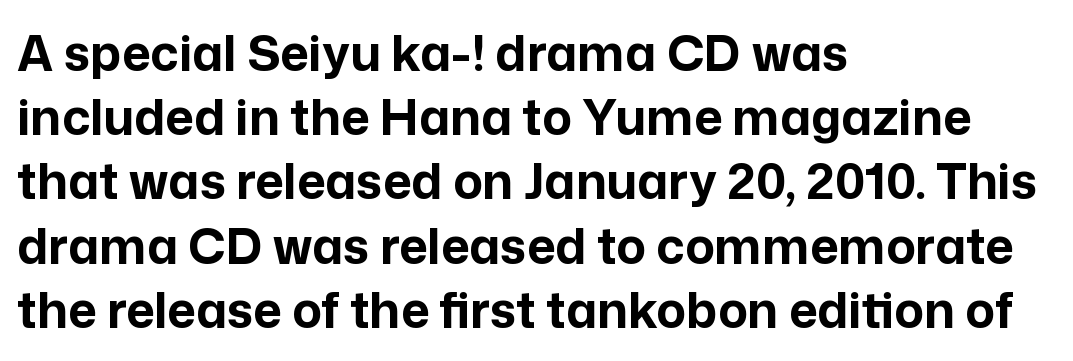
The image shows 49 px bold sans-serif type, upright; set left-aligned, normal line spacing (1.31x), normal letter spacing, not underlined; low stroke contrast and a medium x-height.
